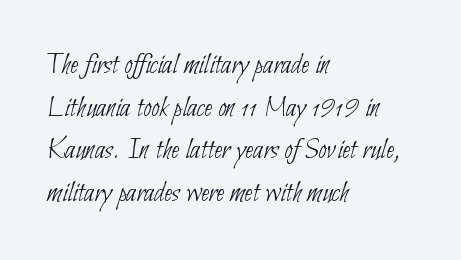
{"serif": "no", "bold": "no", "weight": "thin", "width": "condensed", "stroke_contrast": "low", "x_height": "small", "monospaced": "no", "underline": "no", "align": "left", "line_spacing": "normal", "line_spacing_ratio": 1.42, "letter_spacing": "normal", "letter_spacing_em": 0.0, "glyph_px": 30}
